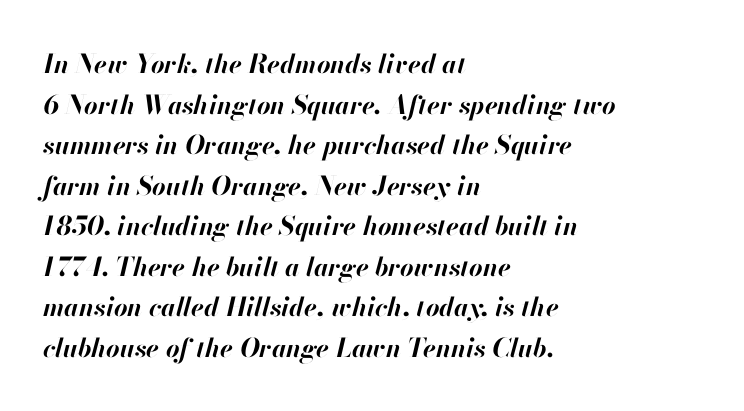
{"italic": "yes", "lean": "right", "slant_degrees": 13, "bold": "yes", "underline": "no", "align": "left", "line_spacing": "normal", "line_spacing_ratio": 1.56, "letter_spacing": "normal", "letter_spacing_em": 0.0, "glyph_px": 26}
